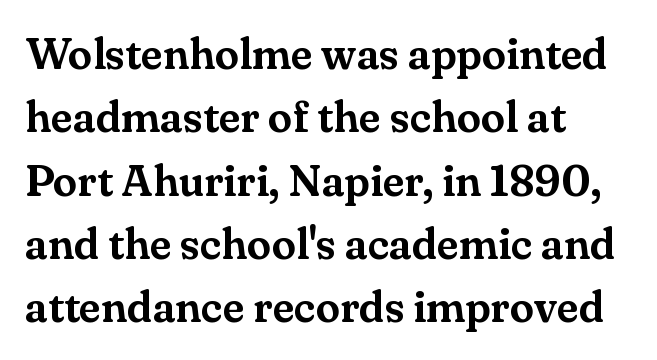
{"serif": "yes", "italic": "no", "width": "normal", "stroke_contrast": "medium", "x_height": "small", "monospaced": "no", "underline": "no", "align": "left", "line_spacing": "normal", "line_spacing_ratio": 1.44, "letter_spacing": "normal", "letter_spacing_em": 0.0, "glyph_px": 44}
